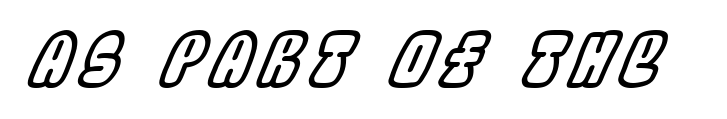
Q: Is the text italic (slanted)? A: Yes, it leans right by about 22 degrees.
Q: Is the text underlined? A: No.
Q: Width (condensed, normal, or wide)? A: Condensed.
Q: x-height? A: Large.
Q: Monospaced? A: No.
